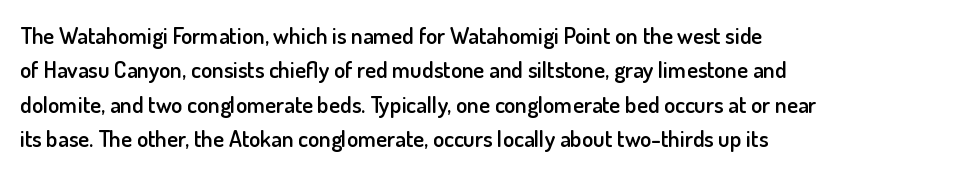
Q: Is the text bold? A: Semi-bold.
Q: Is the text italic (slanted)? A: No, it is upright.
Q: Is the text underlined? A: No.
Q: How is the paragraph aligned? A: Left-aligned.
Q: Is the spacing between letters normal or unusually wide? A: Normal.
Q: Is the spacing between lines tight, normal or loose? A: Normal.
